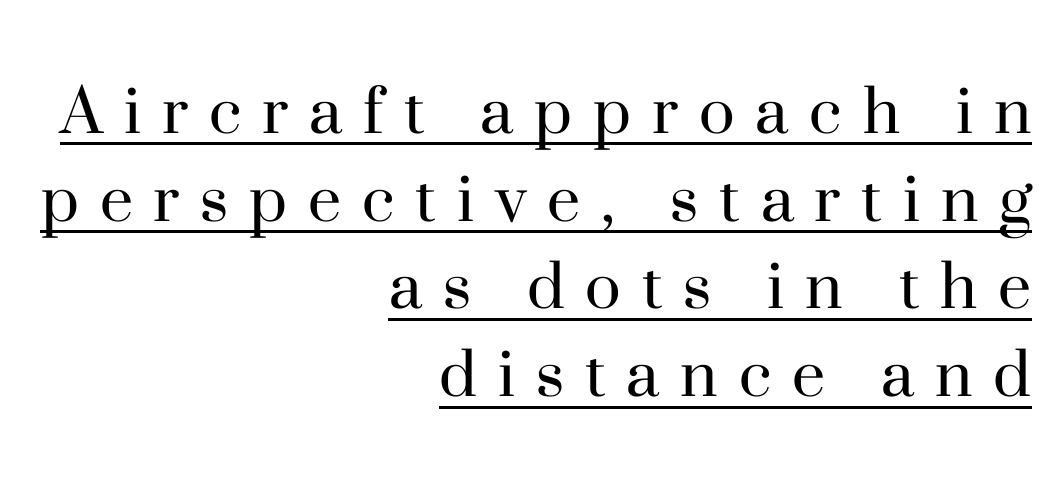
Q: Is the text bold? A: No.
Q: Is the text italic (slanted)? A: No, it is upright.
Q: Is the typeface a serif or a sans-serif typeface? A: Serif.
Q: Is the text underlined? A: Yes.
Q: How is the paragraph aligned? A: Right-aligned.
Q: Is the spacing between letters normal or unusually wide? A: Unusually wide.
Q: Width (condensed, normal, or wide)? A: Normal.
Q: Stroke contrast? A: High.
Q: x-height? A: Small.
Q: Monospaced? A: No.
